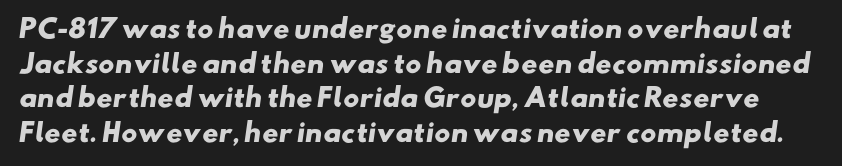
Q: Is the text bold? A: Yes.
Q: Is the text underlined? A: No.
Q: Is the spacing between letters normal or unusually wide? A: Normal.
Q: Is the spacing between lines tight, normal or loose? A: Normal.
